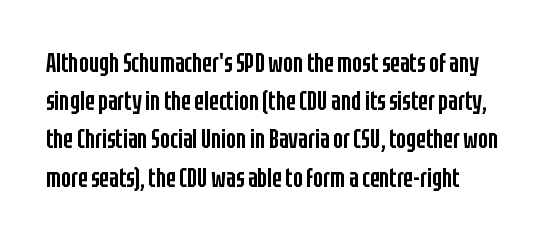
{"italic": "no", "bold": "semi", "underline": "no", "align": "left", "line_spacing": "normal", "line_spacing_ratio": 1.47, "letter_spacing": "normal", "letter_spacing_em": 0.0, "glyph_px": 26}
